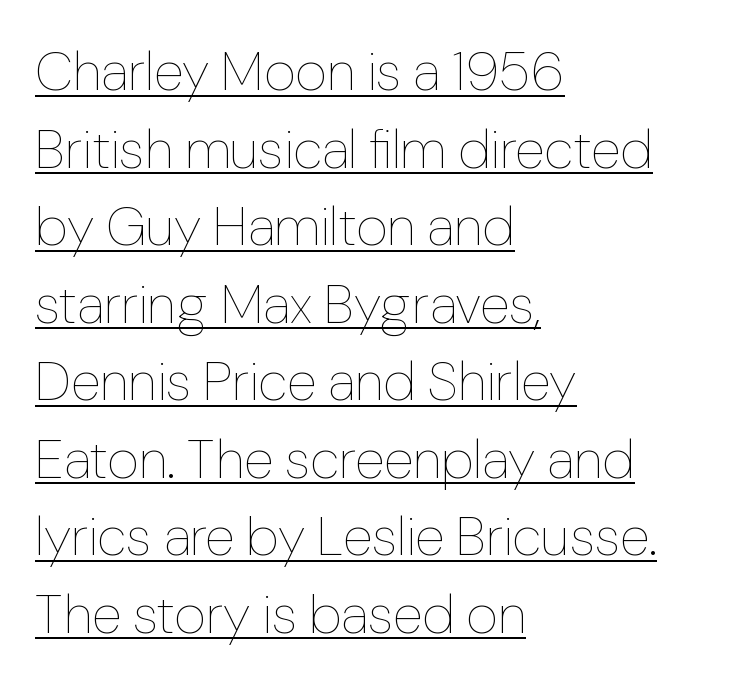
{"italic": "no", "bold": "no", "weight": "thin", "width": "normal", "stroke_contrast": "low", "x_height": "medium", "monospaced": "no", "underline": "yes", "align": "left", "line_spacing": "normal", "line_spacing_ratio": 1.41, "letter_spacing": "normal", "letter_spacing_em": 0.0, "glyph_px": 55}
